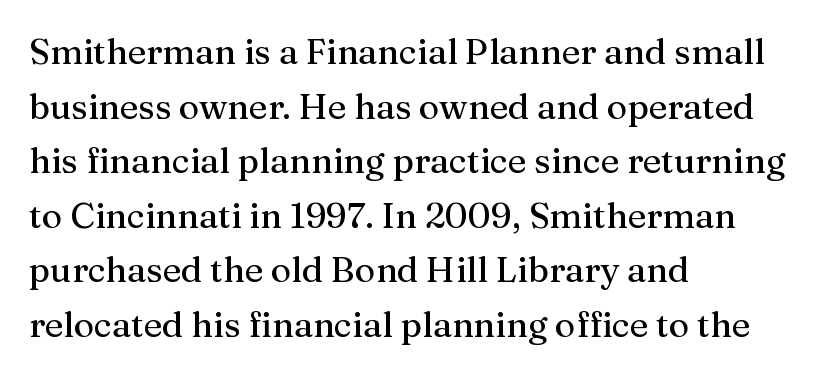
Each new line begins a customary step beneath the previous one. The axis of the letterforms is exactly vertical. The horizontal fit of the characters is conventional and even. The passage shown is not underscored anywhere. The face used here is proportionally spaced, like ordinary book or web type.
